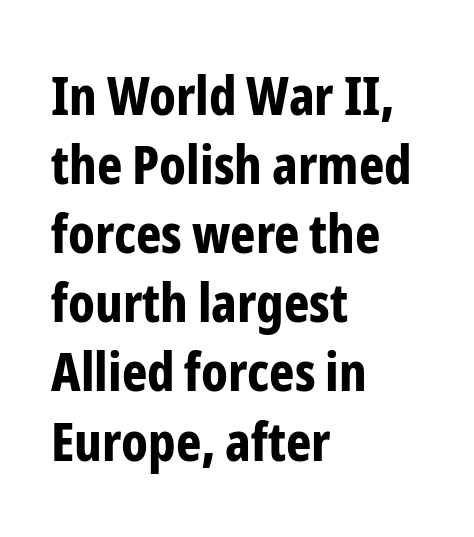
The face used here has the dense, thick strokes of a bold. The line texture is even and compact thanks to regular tracking. The compositor pushed each line to the left boundary. Is there any slant? The stems are plumb.
